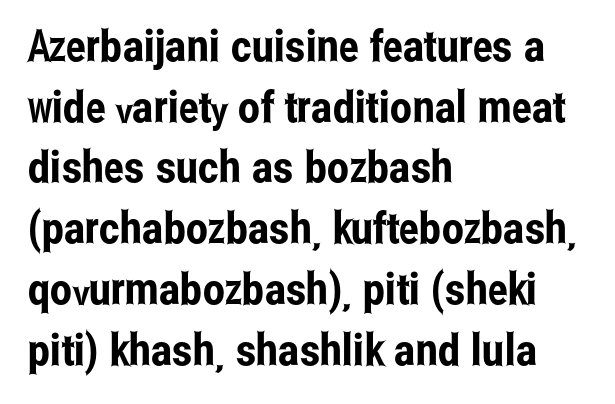
The image shows 44 px condensed sans-serif type, upright; set left-aligned, normal line spacing (1.38x), normal letter spacing, not underlined; low stroke contrast and a medium x-height.
